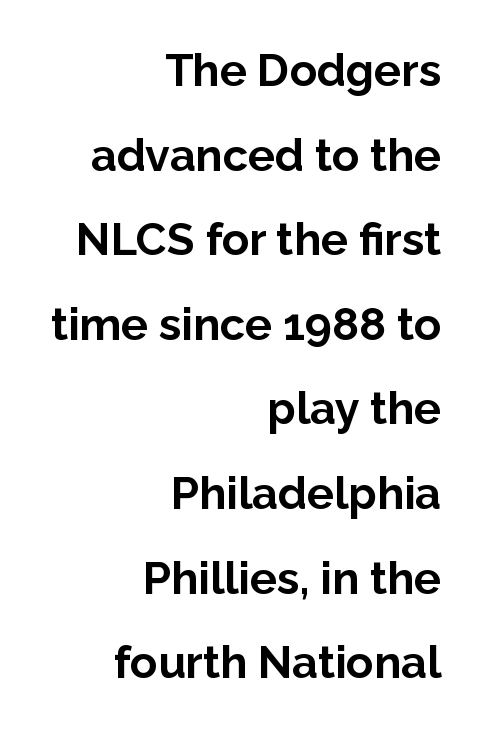
Q: Is the text bold? A: Yes.
Q: Is the text italic (slanted)? A: No, it is upright.
Q: Is the typeface a serif or a sans-serif typeface? A: Sans-serif.
Q: Is the text underlined? A: No.
Q: How is the paragraph aligned? A: Right-aligned.
Q: Is the spacing between letters normal or unusually wide? A: Normal.
Q: Width (condensed, normal, or wide)? A: Normal.
Q: Stroke contrast? A: Low.
Q: x-height? A: Medium.
Q: Monospaced? A: No.
